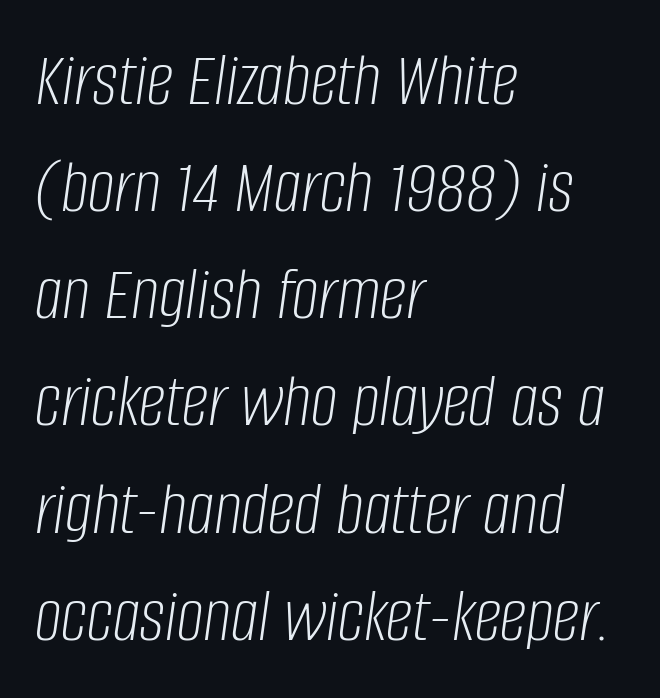
Anything drawn beneath the words? Only blank space. No chunkiness to these letters — they're not bold. This sample has the flowing, uneven cadence of proportional lettering. The face used here is rendered with its standard letterfit. Slanted lettering throughout.
